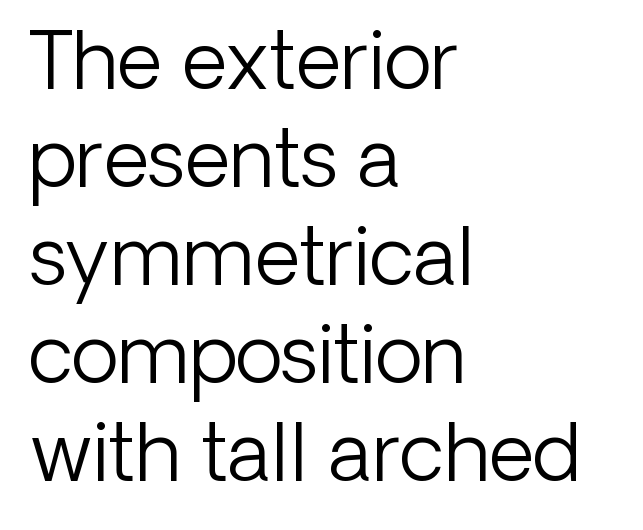
The strip under each line holds only bare page. The paragraph has a hard left edge and a soft right edge. Font category for this specimen: sans-serif. Words appear dense and cohesive because spacing is normal.
